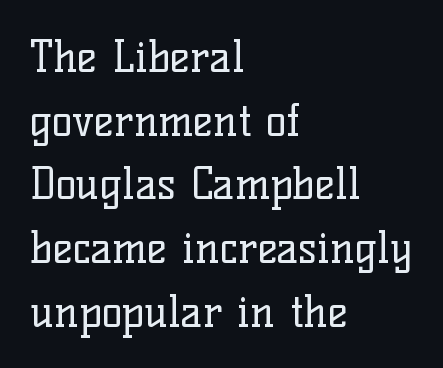
{"serif": "yes", "italic": "no", "bold": "no", "weight": "regular", "width": "normal", "stroke_contrast": "low", "x_height": "medium", "monospaced": "no", "underline": "no", "align": "left", "line_spacing": "normal", "line_spacing_ratio": 1.48, "letter_spacing": "normal", "letter_spacing_em": 0.0, "glyph_px": 43}
